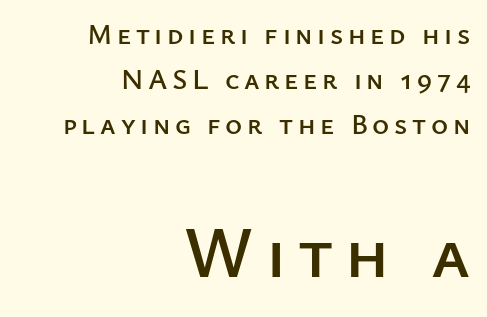
The foot of each line stays bare and open. Does the lettering tilt? It doesn't — this is upright. The following chunk of copy outweighs the initial chunk in type size. Regarding leading, the lines here are spaced in the standard way. The letters advance in unequal steps, a hallmark of proportional type. Nope, no serifs anywhere on these letters.
